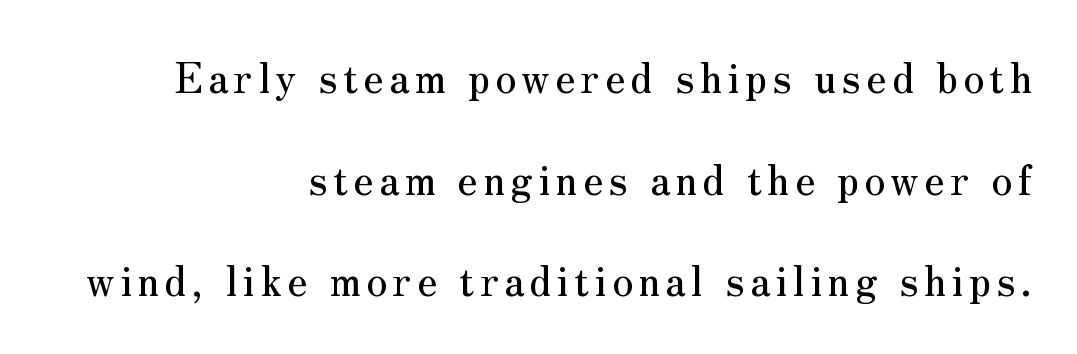
{"serif": "yes", "italic": "no", "width": "normal", "stroke_contrast": "medium", "x_height": "small", "monospaced": "no", "underline": "no", "align": "right", "line_spacing": "loose", "line_spacing_ratio": 2.48, "glyph_px": 41}
